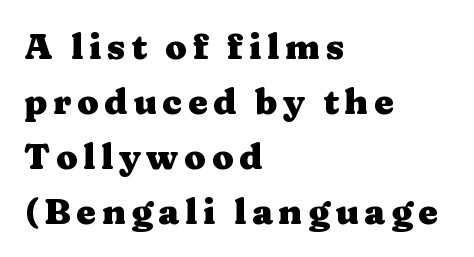
{"serif": "yes", "italic": "no", "bold": "yes", "weight": "heavy", "width": "wide", "stroke_contrast": "medium", "x_height": "medium", "monospaced": "no", "underline": "no", "align": "left", "line_spacing": "normal", "line_spacing_ratio": 1.57, "glyph_px": 35}
